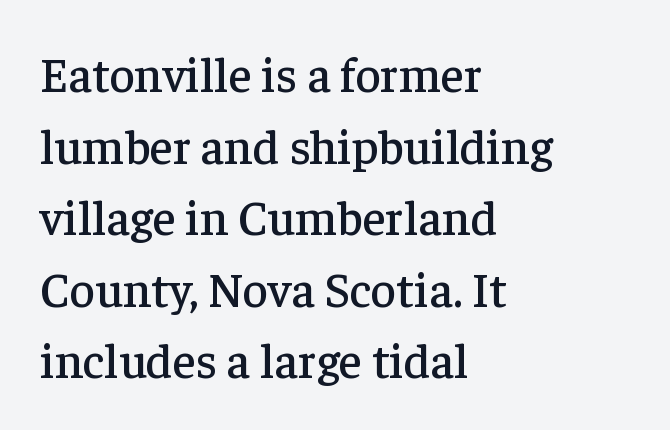
Q: Is the text italic (slanted)? A: No, it is upright.
Q: Is the typeface a serif or a sans-serif typeface? A: Serif.
Q: Is the text underlined? A: No.
Q: How is the paragraph aligned? A: Left-aligned.
Q: Is the spacing between letters normal or unusually wide? A: Normal.
Q: Is the spacing between lines tight, normal or loose? A: Normal.
Q: Width (condensed, normal, or wide)? A: Normal.
Q: Stroke contrast? A: Low.
Q: x-height? A: Medium.
Q: Monospaced? A: No.
